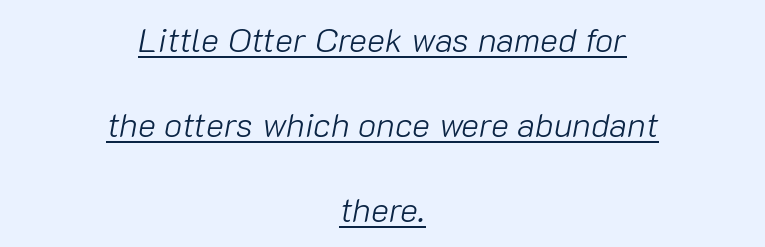
Q: Is the text bold? A: No.
Q: Is the text italic (slanted)? A: Yes, it leans right by about 10 degrees.
Q: Is the text underlined? A: Yes.
Q: How is the paragraph aligned? A: Centered.
Q: Is the spacing between letters normal or unusually wide? A: Normal.
Q: Is the spacing between lines tight, normal or loose? A: Loose.
Q: Width (condensed, normal, or wide)? A: Normal.
Q: Stroke contrast? A: Low.
Q: x-height? A: Medium.
Q: Monospaced? A: No.
